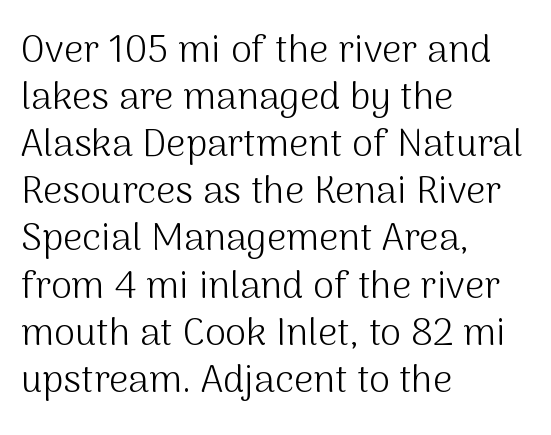
No heavy texture on the line: the type isn't bold. The designer went with a sans here, leaving each stem footless. Here the designer chose a conventional face with non-uniform glyph widths. In CSS terms this would be text-align: left. Underlining? Definitely not there.
